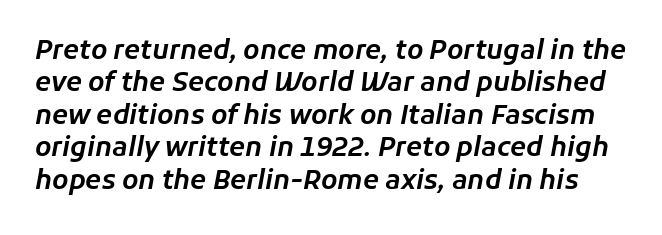
Look at the tracking — it's just the regular setting, nothing added. Designer's note — italics engaged. The glyphs are unaccompanied by any horizontal stroke below them. The block of text has a typical density, with ordinary space between rows.
